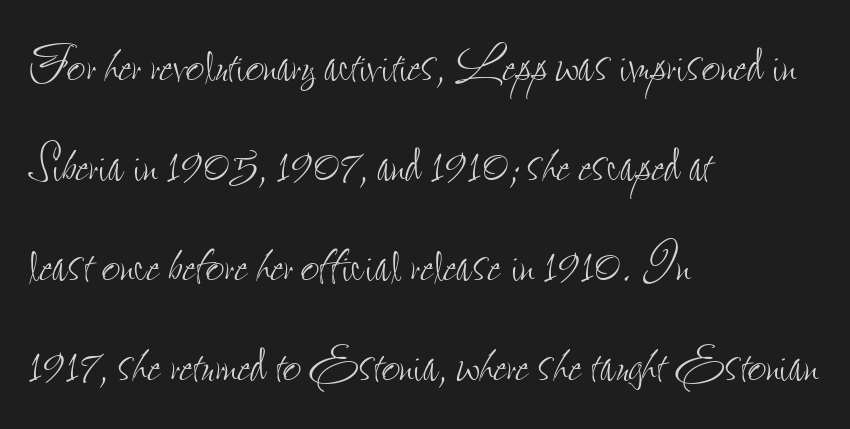
The image shows 65 px thin, condensed type; set left-aligned, normal line spacing (1.54x), normal letter spacing, not underlined; low stroke contrast and a small x-height.
